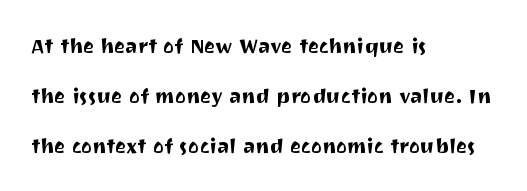
Is the letter spacing exaggerated? No — it looks like the ordinary default. The block of text is sparse from top to bottom, with ample space between rows. The area under the type is left untouched. Where is the straight margin? On the left. Ordinary non-slanted type is in use.
